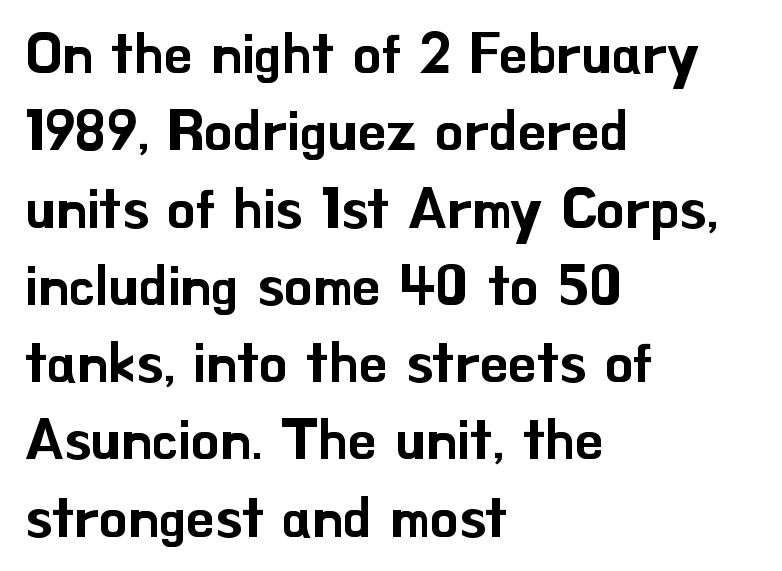
One glance says typical: line gaps are just what's usual. Does extra space separate the letters? No, they use regular spacing. To sum up the face: it is a sans, with no serifs. Designer's note — italics off, roman on. Quick note: underline off.
